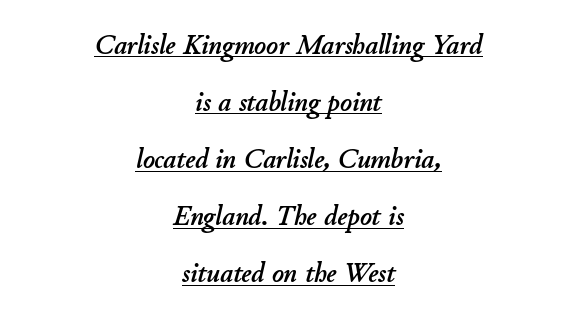
{"italic": "yes", "lean": "right", "slant_degrees": 11, "width": "normal", "stroke_contrast": "low", "x_height": "small", "monospaced": "no", "underline": "yes", "align": "center", "line_spacing": "loose", "line_spacing_ratio": 2.04, "letter_spacing": "normal", "letter_spacing_em": 0.0, "glyph_px": 28}
